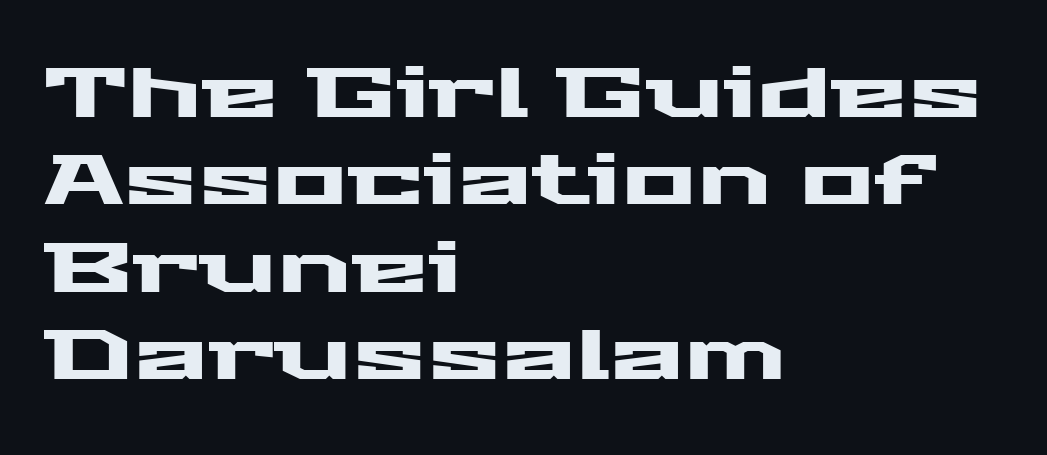
Q: Is the text italic (slanted)? A: No, it is upright.
Q: Is the typeface a serif or a sans-serif typeface? A: Sans-serif.
Q: Is the text underlined? A: No.
Q: How is the paragraph aligned? A: Left-aligned.
Q: Is the spacing between letters normal or unusually wide? A: Normal.
Q: Is the spacing between lines tight, normal or loose? A: Normal.
Q: Width (condensed, normal, or wide)? A: Wide.
Q: Stroke contrast? A: Medium.
Q: x-height? A: Medium.
Q: Monospaced? A: No.
